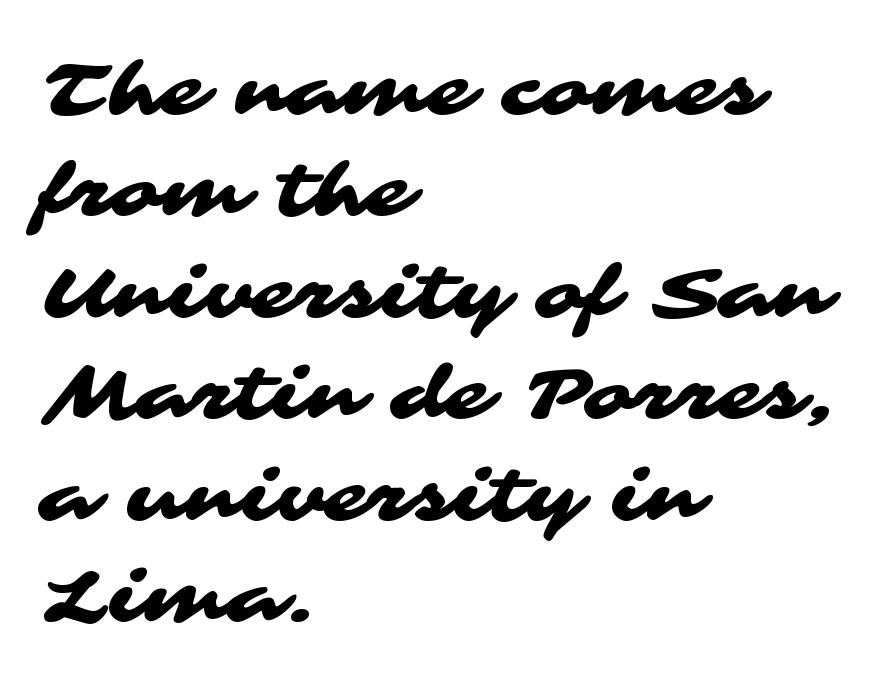
These lines are set flush left with a ragged right edge. A typesetter would label this face a sans. Compared with typical body copy, the letter spacing here is the same. Just letters on the line, the space beneath them empty. Is there much room between lines? A standard amount, neither cramped nor airy. You could not count columns in this text — the font is proportionally spaced.
